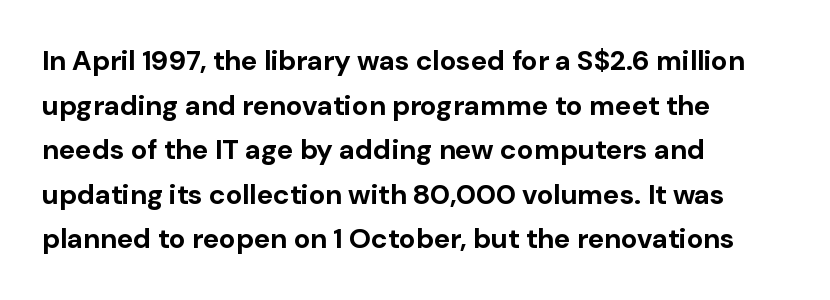
Q: Is the text bold? A: Yes.
Q: Is the text italic (slanted)? A: No, it is upright.
Q: Is the typeface a serif or a sans-serif typeface? A: Sans-serif.
Q: Is the text underlined? A: No.
Q: How is the paragraph aligned? A: Left-aligned.
Q: Is the spacing between letters normal or unusually wide? A: Normal.
Q: Is the spacing between lines tight, normal or loose? A: Normal.
Q: Width (condensed, normal, or wide)? A: Normal.
Q: Stroke contrast? A: Low.
Q: x-height? A: Medium.
Q: Monospaced? A: No.
